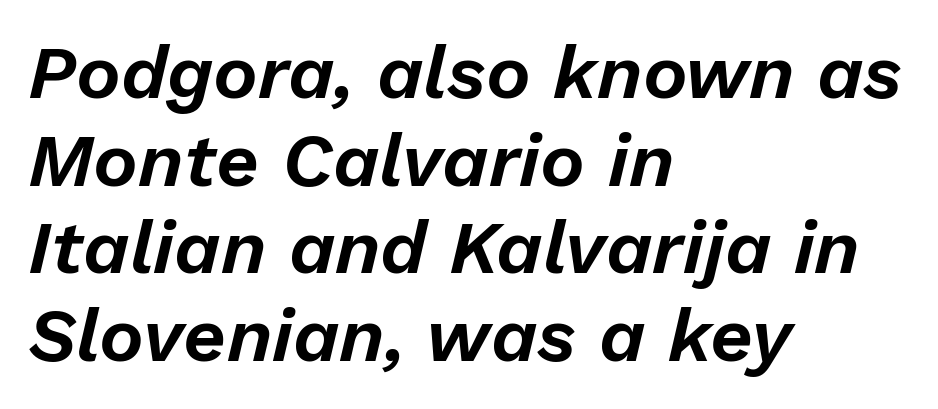
Q: Is the text italic (slanted)? A: Yes, it leans right by about 13 degrees.
Q: Is the text underlined? A: No.
Q: How is the paragraph aligned? A: Left-aligned.
Q: Is the spacing between letters normal or unusually wide? A: Normal.
Q: Width (condensed, normal, or wide)? A: Normal.
Q: Stroke contrast? A: Low.
Q: x-height? A: Medium.
Q: Monospaced? A: No.
